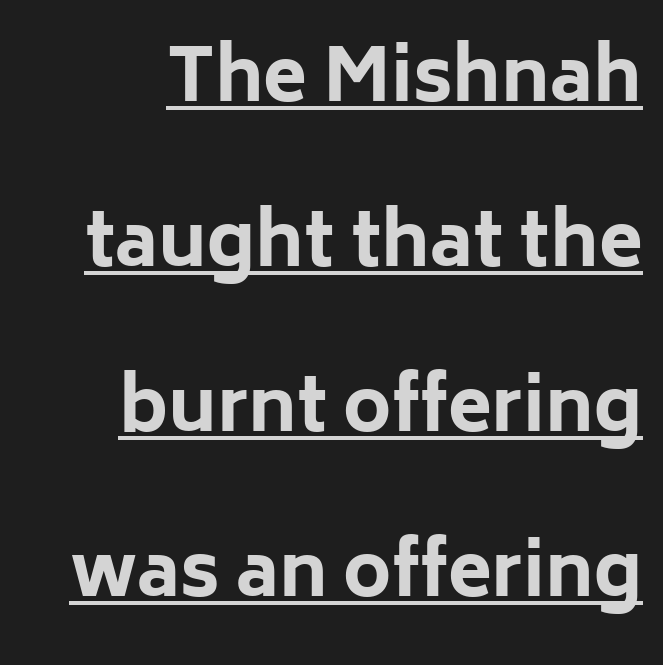
The image shows 72 px bold sans-serif type, upright; set right-aligned, loose line spacing (2.29x), normal letter spacing, underlined; low stroke contrast and a medium x-height.
